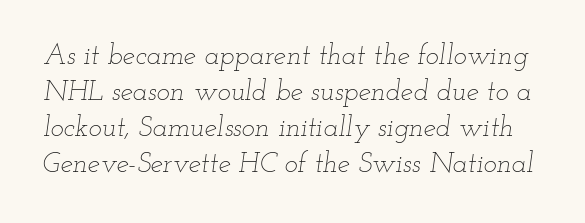
The image shows 28 px thin, wide type, italic (leaning right); set normal line spacing (1.29x), normal letter spacing, not underlined; low stroke contrast and a small x-height.
